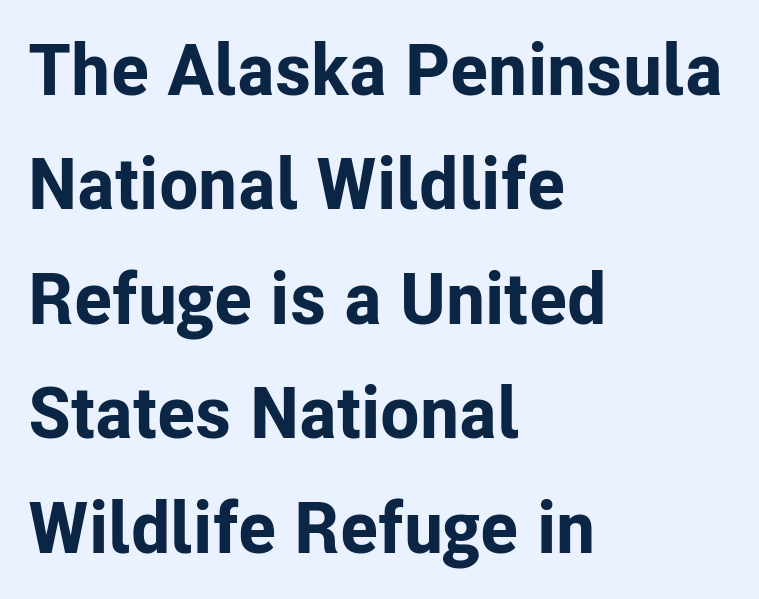
Q: Is the text bold? A: Yes.
Q: Is the text italic (slanted)? A: No, it is upright.
Q: Is the typeface a serif or a sans-serif typeface? A: Sans-serif.
Q: Is the text underlined? A: No.
Q: How is the paragraph aligned? A: Left-aligned.
Q: Is the spacing between letters normal or unusually wide? A: Normal.
Q: Is the spacing between lines tight, normal or loose? A: Normal.
Q: Width (condensed, normal, or wide)? A: Normal.
Q: Stroke contrast? A: Low.
Q: x-height? A: Medium.
Q: Monospaced? A: No.
